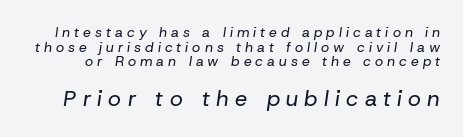
Q: Is the text bold? A: No.
Q: Is the text italic (slanted)? A: Yes, it leans right by about 8 degrees.
Q: Is the text underlined? A: No.
Q: Is the spacing between letters normal or unusually wide? A: Unusually wide.
Q: Is the spacing between lines tight, normal or loose? A: Tight.
Q: Which block of text is set in a larger size, the first (top) or the second (bottom)? A: The second (bottom) one.
